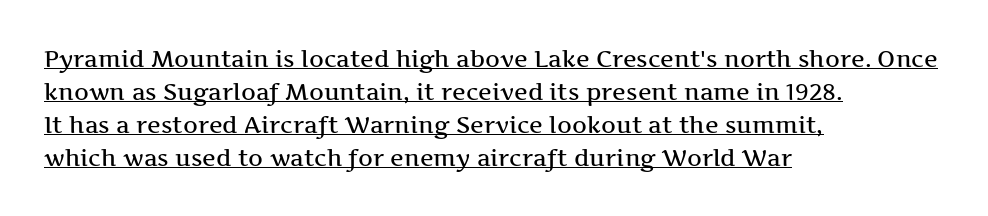
{"italic": "no", "underline": "yes", "align": "left", "line_spacing": "normal", "line_spacing_ratio": 1.43, "letter_spacing": "normal", "letter_spacing_em": 0.0, "glyph_px": 23}
